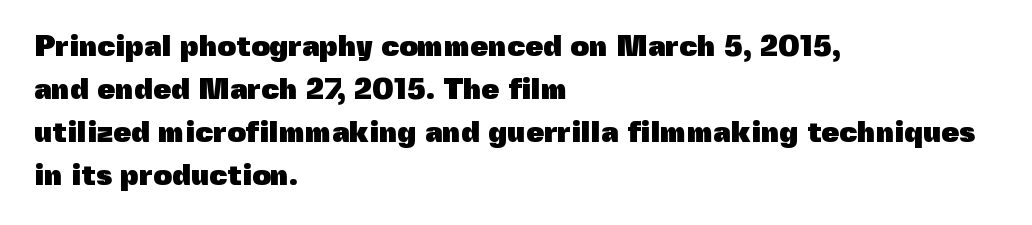
Q: Is the text bold? A: Yes.
Q: Is the text italic (slanted)? A: No, it is upright.
Q: Is the typeface a serif or a sans-serif typeface? A: Sans-serif.
Q: Is the text underlined? A: No.
Q: How is the paragraph aligned? A: Left-aligned.
Q: Is the spacing between letters normal or unusually wide? A: Normal.
Q: Is the spacing between lines tight, normal or loose? A: Normal.
Q: Width (condensed, normal, or wide)? A: Normal.
Q: x-height? A: Medium.
Q: Monospaced? A: No.
